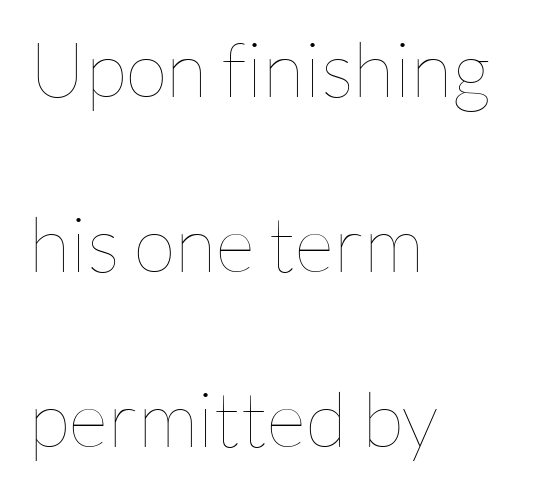
The image shows 77 px thin type, upright; set left-aligned, loose line spacing (2.27x), normal letter spacing, not underlined; low stroke contrast and a medium x-height.
